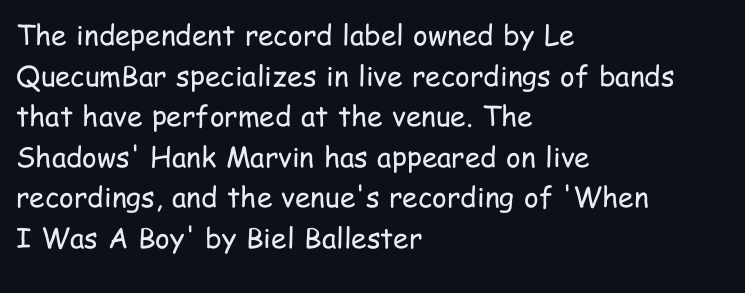
Vertical spacing — default. No heavy texture on the line: the type isn't bold. Every stem runs plumb, perpendicular to the baseline. These lines are set flush left with a ragged right edge. Is this a sans? Yes — the strokes have no serifs. The line texture is even and compact thanks to regular tracking.
